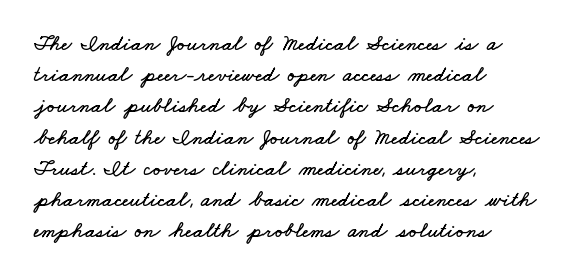
Check the space under the baseline: it is left empty. The rag falls on the right side of this text block. The passage shown has conventional tracking throughout. Each new line begins a customary step beneath the previous one.
